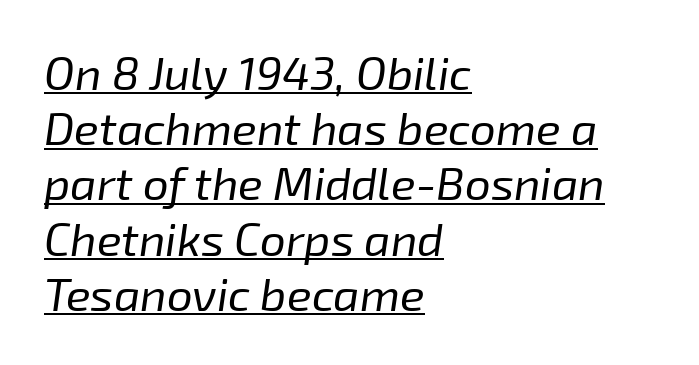
Q: Is the text bold? A: No.
Q: Is the text italic (slanted)? A: Yes, it leans right by about 8 degrees.
Q: Is the text underlined? A: Yes.
Q: How is the paragraph aligned? A: Left-aligned.
Q: Is the spacing between letters normal or unusually wide? A: Normal.
Q: Width (condensed, normal, or wide)? A: Normal.
Q: Stroke contrast? A: Low.
Q: x-height? A: Medium.
Q: Monospaced? A: No.
